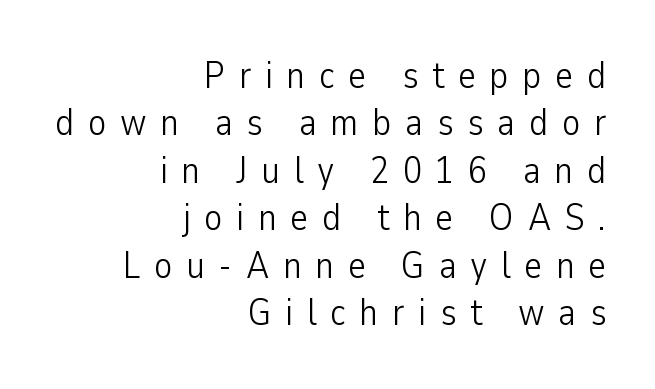
The image shows 38 px light, condensed sans-serif type, upright; set right-aligned, normal line spacing (1.25x), unusually wide letter spacing (+0.36 em), not underlined; low stroke contrast and a medium x-height.
